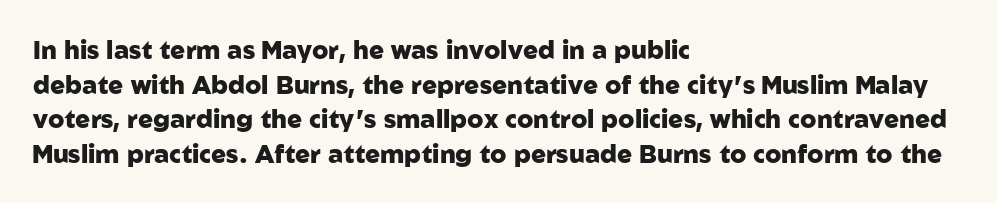
The image shows 25 px bold type, upright; set left-aligned, normal line spacing (1.39x), normal letter spacing, not underlined.
